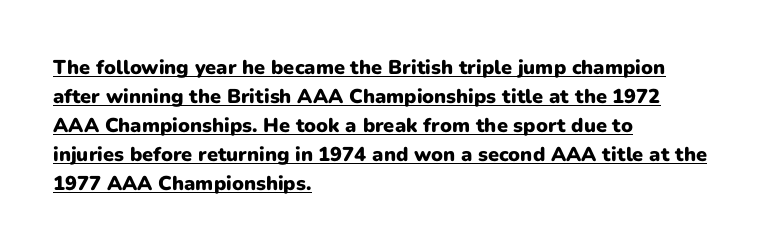
{"italic": "no", "bold": "yes", "underline": "yes", "align": "left", "line_spacing": "normal", "line_spacing_ratio": 1.45, "letter_spacing": "normal", "letter_spacing_em": 0.0, "glyph_px": 20}
